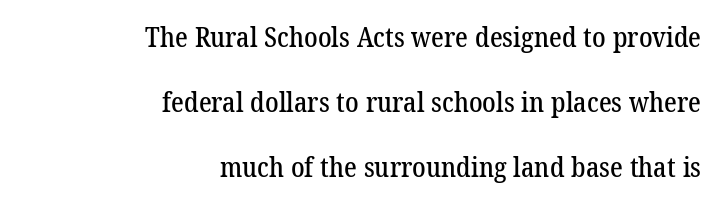
The image shows 27 px text type; set right-aligned, loose line spacing (2.41x), normal letter spacing, not underlined.
